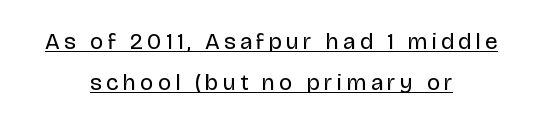
The whitespace from short lines is split evenly between both sides. The string is rendered with underlining switched on. No italicization has been applied; the sample stays upright. Each stroke keeps to a modest, everyday thickness or less.
